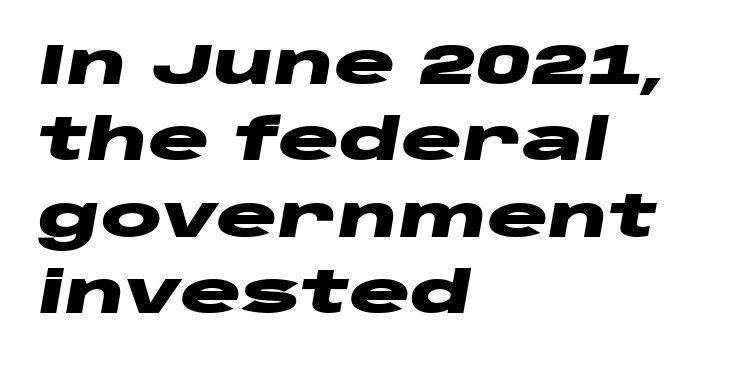
{"italic": "yes", "lean": "right", "slant_degrees": 10, "bold": "yes", "weight": "heavy", "width": "wide", "stroke_contrast": "low", "x_height": "large", "monospaced": "no", "underline": "no", "align": "left", "line_spacing": "normal", "line_spacing_ratio": 1.34, "letter_spacing": "normal", "letter_spacing_em": 0.0, "glyph_px": 57}
